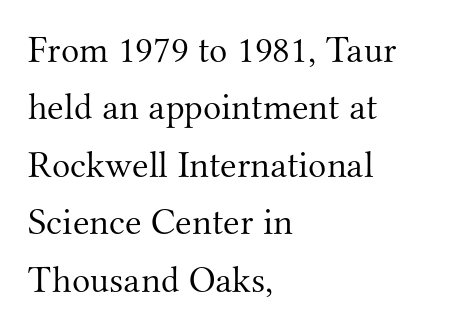
The image shows 38 px light serif type, upright; set left-aligned, normal line spacing (1.51x), normal letter spacing, not underlined; medium stroke contrast and a small x-height.
